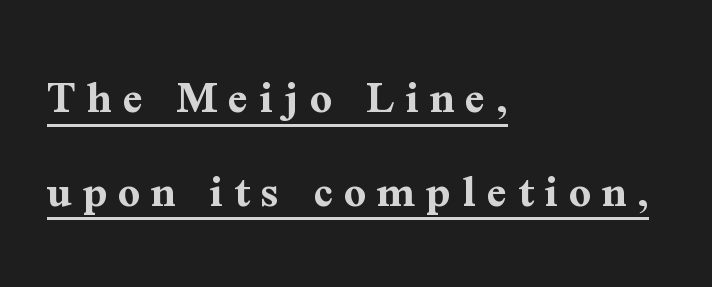
Q: Is the text bold? A: Yes.
Q: Is the text italic (slanted)? A: No, it is upright.
Q: Is the typeface a serif or a sans-serif typeface? A: Serif.
Q: Is the text underlined? A: Yes.
Q: How is the paragraph aligned? A: Left-aligned.
Q: Is the spacing between letters normal or unusually wide? A: Unusually wide.
Q: Is the spacing between lines tight, normal or loose? A: Loose.
Q: Width (condensed, normal, or wide)? A: Normal.
Q: Stroke contrast? A: Medium.
Q: x-height? A: Medium.
Q: Monospaced? A: No.
